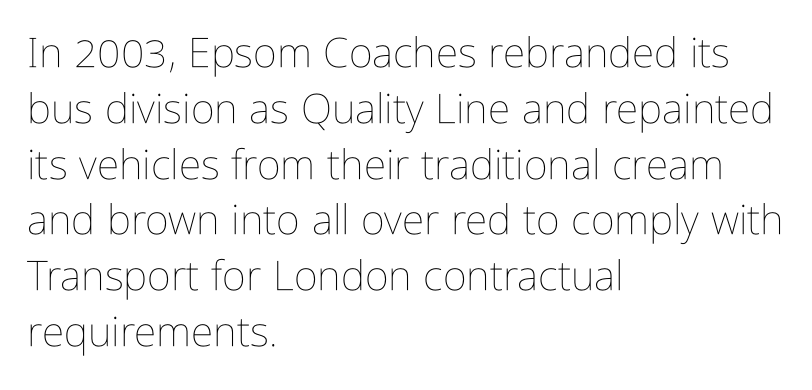
{"italic": "no", "bold": "no", "weight": "thin", "width": "condensed", "stroke_contrast": "low", "x_height": "medium", "monospaced": "no", "underline": "no", "align": "left", "line_spacing": "normal", "line_spacing_ratio": 1.36, "letter_spacing": "normal", "letter_spacing_em": 0.0, "glyph_px": 41}
